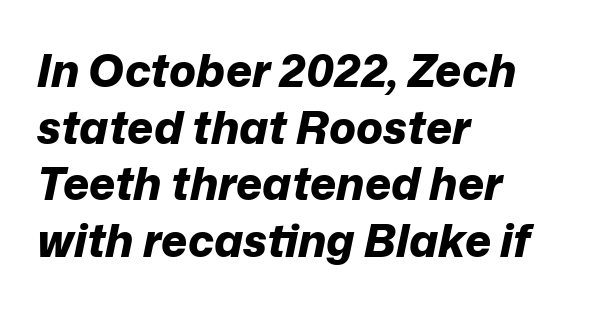
Q: Is the text bold? A: Yes.
Q: Is the text italic (slanted)? A: Yes, it leans right by about 12 degrees.
Q: Is the text underlined? A: No.
Q: How is the paragraph aligned? A: Left-aligned.
Q: Is the spacing between letters normal or unusually wide? A: Normal.
Q: Is the spacing between lines tight, normal or loose? A: Normal.
Q: Width (condensed, normal, or wide)? A: Normal.
Q: Stroke contrast? A: Low.
Q: x-height? A: Medium.
Q: Monospaced? A: No.
